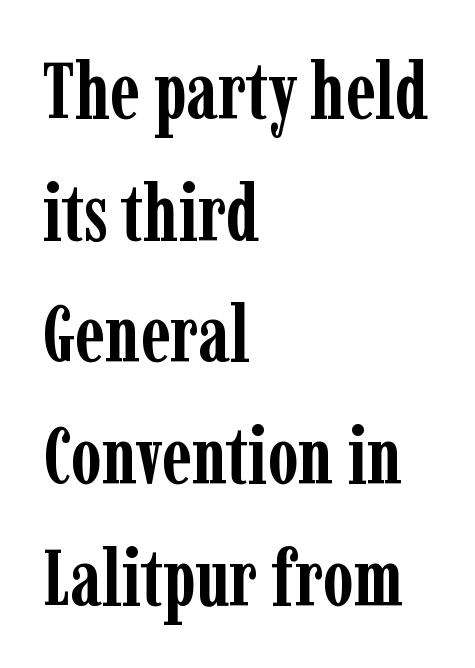
The designer left line spacing at the default. Characters follow at the spacing the type designer built in. This rendering features lettering with no underline. The rendering shows small feet on the letterforms — a serif design. Which margin do the lines hug? The left one — the right edge is uneven. Varying glyph widths throughout — classic text-font behaviour.
